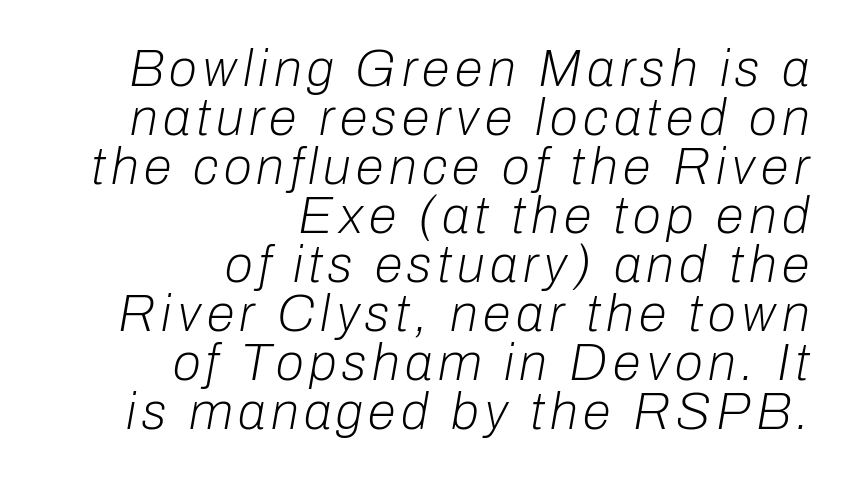
{"italic": "yes", "lean": "right", "slant_degrees": 10, "bold": "no", "weight": "light", "width": "normal", "stroke_contrast": "low", "x_height": "medium", "monospaced": "no", "underline": "no", "align": "right", "line_spacing": "tight", "line_spacing_ratio": 0.96, "glyph_px": 51}
